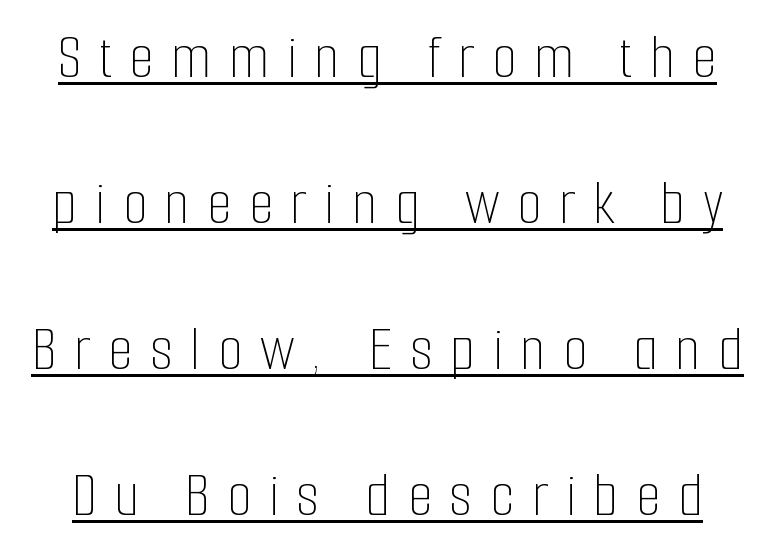
The face used here is rendered with a markedly widened letterfit. Widely set lines give the paragraph a tall, airy silhouette. This sample uses an upright cut, with every glyph sitting square on the baseline. Emphasis is given by a line drawn under the lettering. Note the varied advance widths — an 'i' is clearly narrower than an 'm'. Stems here are at most as thick as an everyday book face.
